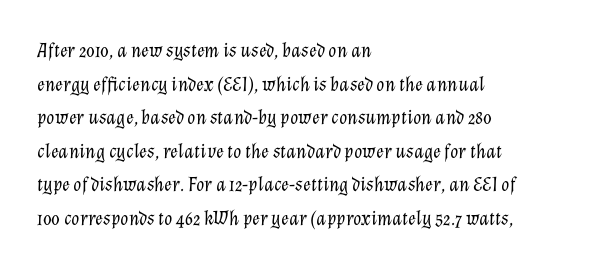
The image shows 21 px text type, italic (leaning right); set left-aligned, normal line spacing (1.6x), normal letter spacing, not underlined.
